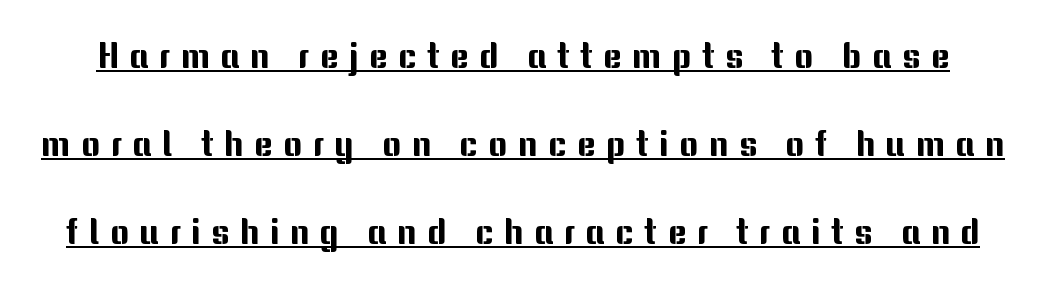
Reading down the column, the eye jumps a long way to each next line. Notice how a bar underscores the lettering throughout. These lines have a slow, spaced-out rhythm from letter to letter. Each letter keeps its own natural width here, so spacing adapts to shape. Style check: upright.
